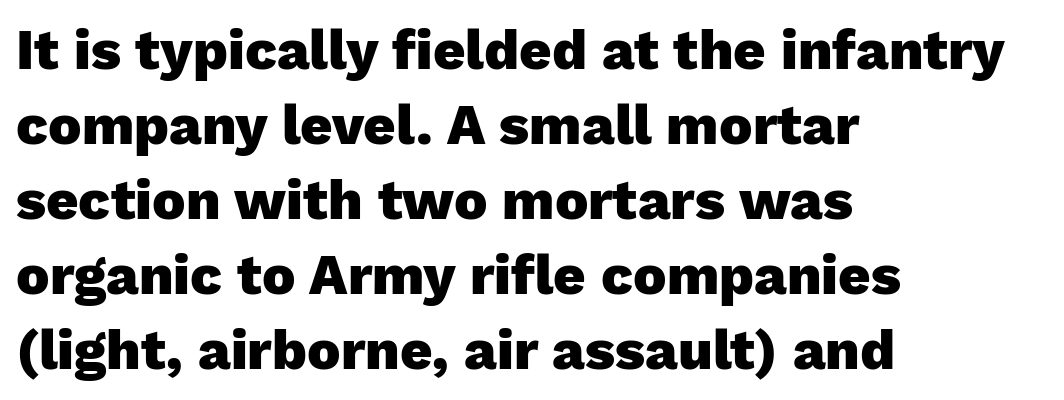
Q: Is the text bold? A: Yes.
Q: Is the text italic (slanted)? A: No, it is upright.
Q: Is the typeface a serif or a sans-serif typeface? A: Sans-serif.
Q: Is the text underlined? A: No.
Q: How is the paragraph aligned? A: Left-aligned.
Q: Is the spacing between letters normal or unusually wide? A: Normal.
Q: Is the spacing between lines tight, normal or loose? A: Normal.
Q: Width (condensed, normal, or wide)? A: Normal.
Q: Stroke contrast? A: Low.
Q: x-height? A: Medium.
Q: Monospaced? A: No.
